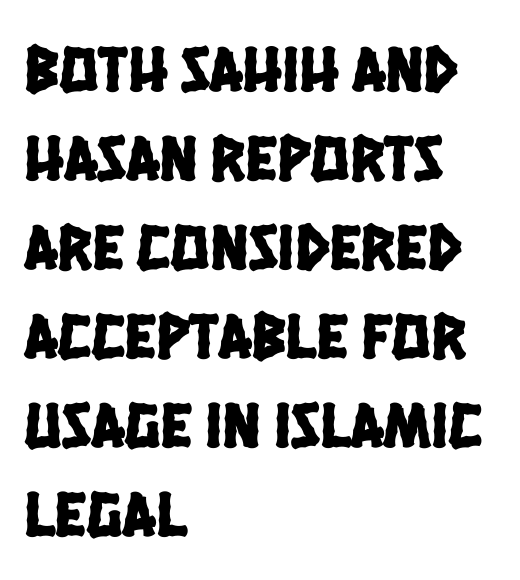
The image shows 65 px condensed sans-serif type; set left-aligned, normal line spacing (1.37x), normal letter spacing, not underlined; low stroke contrast and a large x-height.
